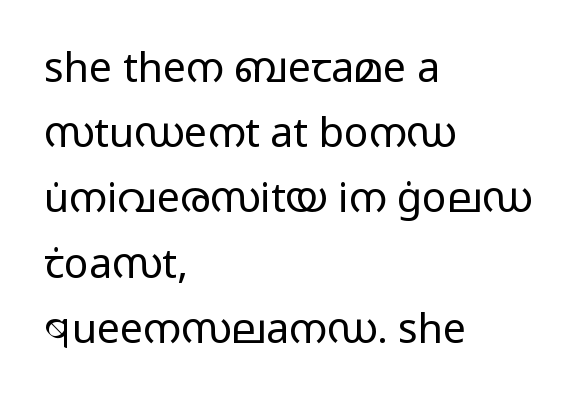
{"serif": "no", "italic": "no", "bold": "no", "weight": "regular", "width": "wide", "stroke_contrast": "low", "x_height": "medium", "monospaced": "no", "underline": "no", "align": "left", "line_spacing": "normal", "line_spacing_ratio": 1.59, "letter_spacing": "normal", "letter_spacing_em": 0.0, "glyph_px": 41}
